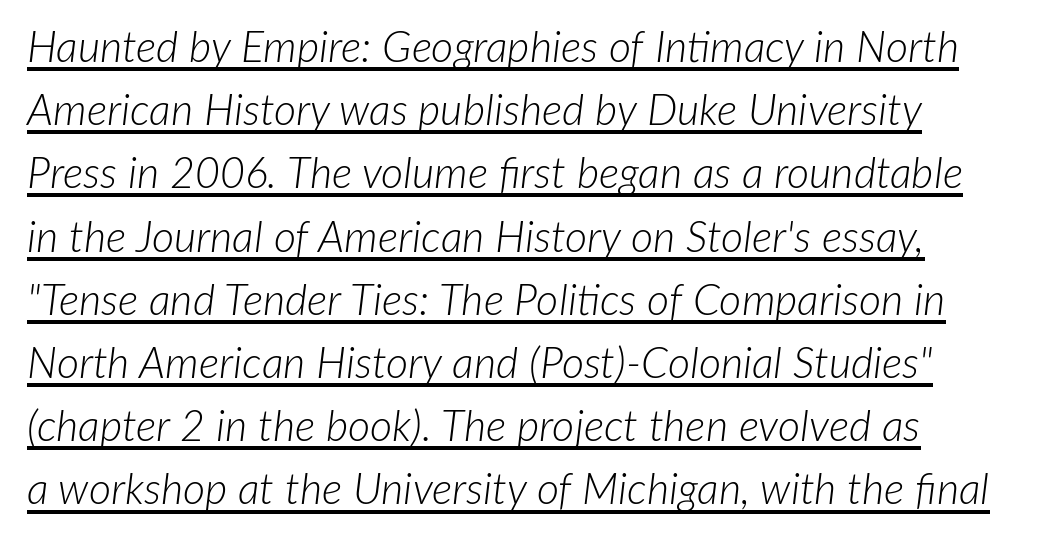
Q: Is the text bold? A: No.
Q: Is the text italic (slanted)? A: Yes, it leans right by about 7 degrees.
Q: Is the text underlined? A: Yes.
Q: Is the spacing between letters normal or unusually wide? A: Normal.
Q: Is the spacing between lines tight, normal or loose? A: Normal.
Q: Width (condensed, normal, or wide)? A: Normal.
Q: Stroke contrast? A: Low.
Q: x-height? A: Medium.
Q: Monospaced? A: No.
